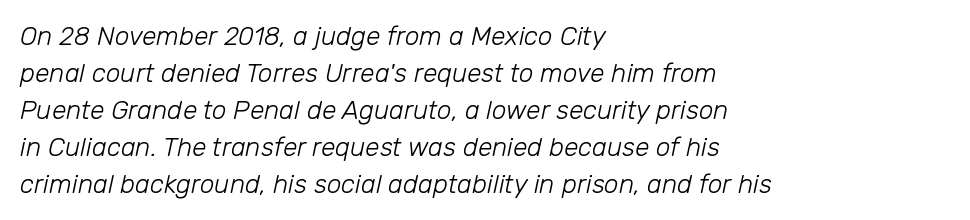
The image shows 26 px text type, italic (leaning right); set left-aligned, normal line spacing (1.42x), normal letter spacing, not underlined.
